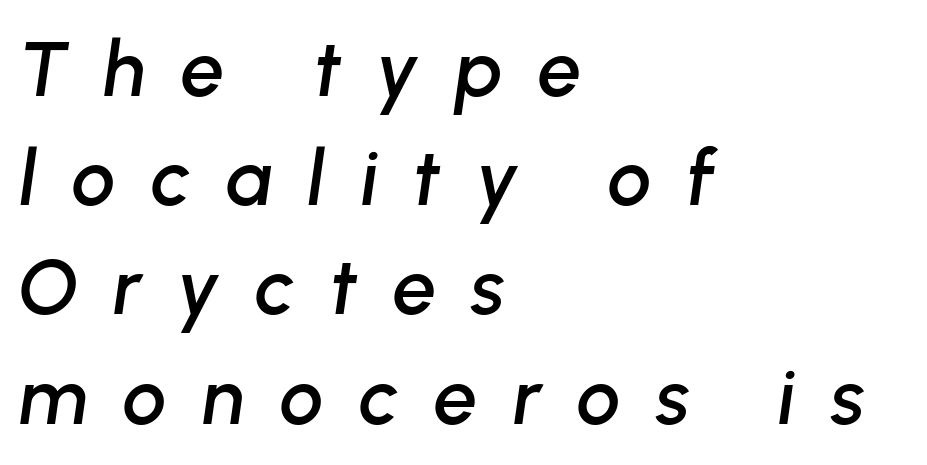
{"italic": "yes", "lean": "right", "slant_degrees": 8, "width": "normal", "stroke_contrast": "low", "x_height": "medium", "monospaced": "no", "underline": "no", "align": "left", "line_spacing": "normal", "line_spacing_ratio": 1.4, "letter_spacing": "wide", "letter_spacing_em": 0.45, "glyph_px": 78}
